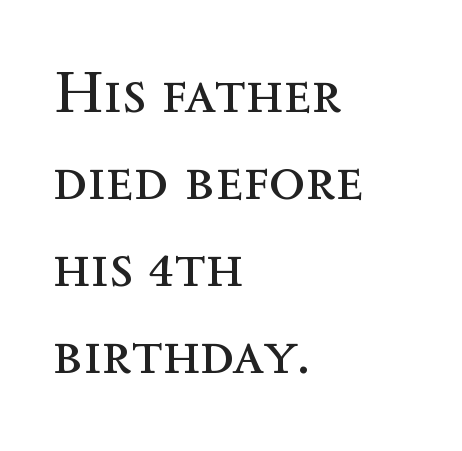
Q: Is the text bold? A: No.
Q: Is the text italic (slanted)? A: No, it is upright.
Q: Is the text underlined? A: No.
Q: How is the paragraph aligned? A: Left-aligned.
Q: Is the spacing between letters normal or unusually wide? A: Normal.
Q: Is the spacing between lines tight, normal or loose? A: Normal.
Q: Width (condensed, normal, or wide)? A: Normal.
Q: x-height? A: Medium.
Q: Monospaced? A: No.
